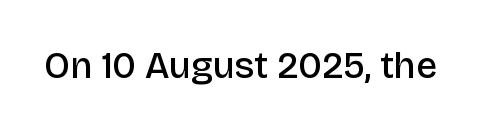
Q: Is the text bold? A: Semi-bold.
Q: Is the text italic (slanted)? A: No, it is upright.
Q: Is the typeface a serif or a sans-serif typeface? A: Sans-serif.
Q: Is the text underlined? A: No.
Q: Is the spacing between letters normal or unusually wide? A: Normal.
Q: Width (condensed, normal, or wide)? A: Normal.
Q: Stroke contrast? A: Low.
Q: x-height? A: Large.
Q: Monospaced? A: No.
